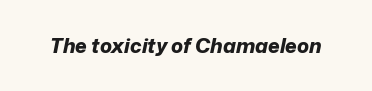
{"italic": "yes", "lean": "right", "slant_degrees": 12, "bold": "yes", "underline": "no", "letter_spacing": "normal", "letter_spacing_em": 0.0, "glyph_px": 20}
